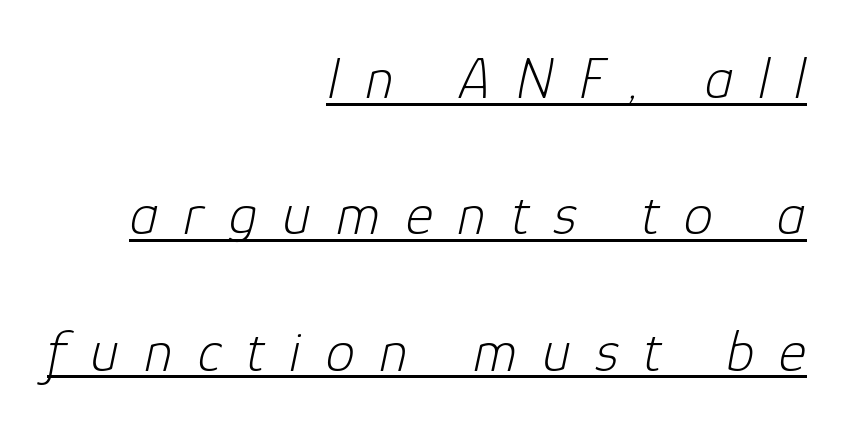
Display-style spreading of the glyphs; the letterfit is very open. Alignment: flush right. Beneath each row of characters lies a ruled line. Horizontal bands of white between lines are thick stripes.
